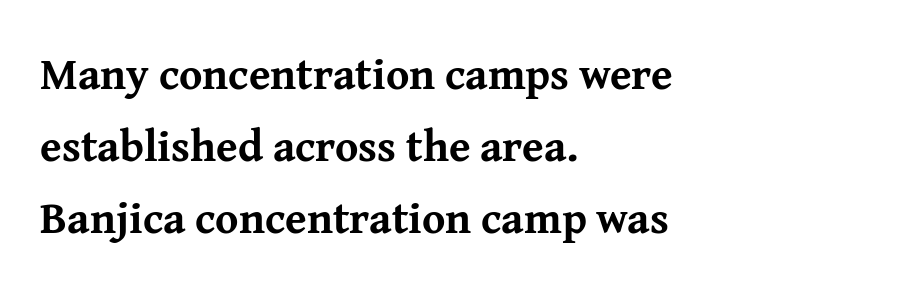
If you measured baseline to baseline, you'd find a middling distance. This is roman type, the default non-slanted kind. Left-aligned paragraph, ragged on the right. The face used here is rendered with its standard letterfit.
